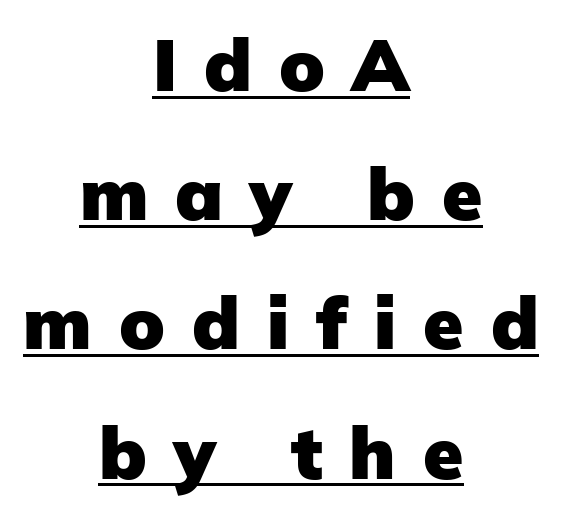
The image shows 73 px heavy sans-serif type, upright; set centered, line spacing 1.77x, unusually wide letter spacing (+0.37 em), underlined; low stroke contrast and a medium x-height.
